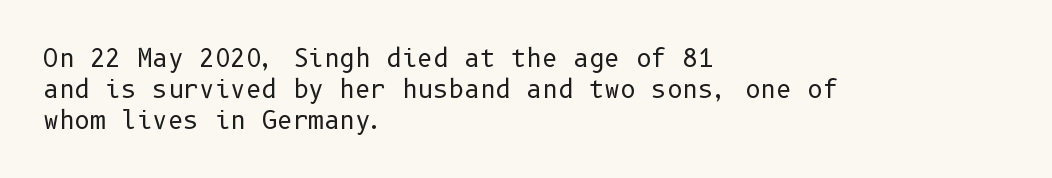
These lines keep a tight, regular rhythm from letter to letter. Notice how descenders clear the ascenders below comfortably — that's standard leading. These lines were composed using upright roman letters. One-word summary of the alignment: left. Nobody drew a line under any word here. The typesetting does not lean heavy: it is not bold.
